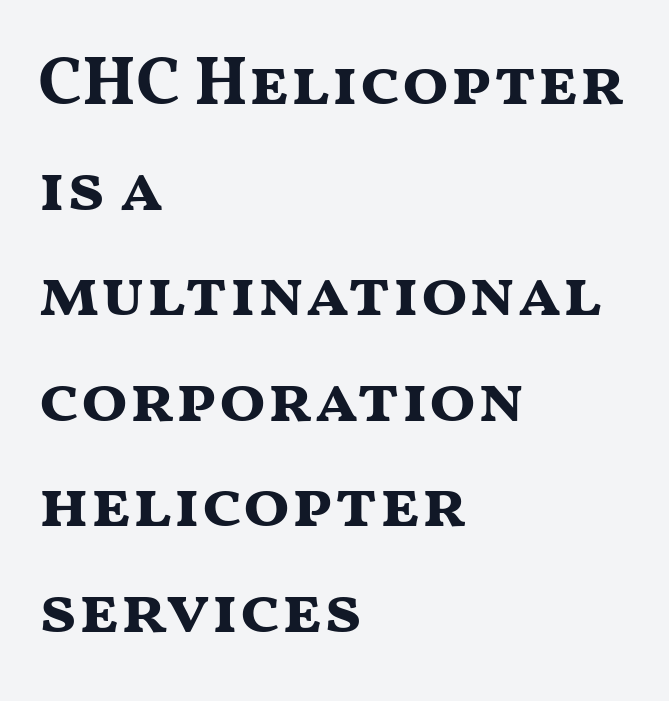
Q: Is the text bold? A: Yes.
Q: Is the text italic (slanted)? A: No, it is upright.
Q: Is the typeface a serif or a sans-serif typeface? A: Sans-serif.
Q: Is the text underlined? A: No.
Q: How is the paragraph aligned? A: Left-aligned.
Q: Is the spacing between letters normal or unusually wide? A: Normal.
Q: Is the spacing between lines tight, normal or loose? A: Normal.
Q: Width (condensed, normal, or wide)? A: Wide.
Q: Stroke contrast? A: Medium.
Q: x-height? A: Medium.
Q: Monospaced? A: No.
